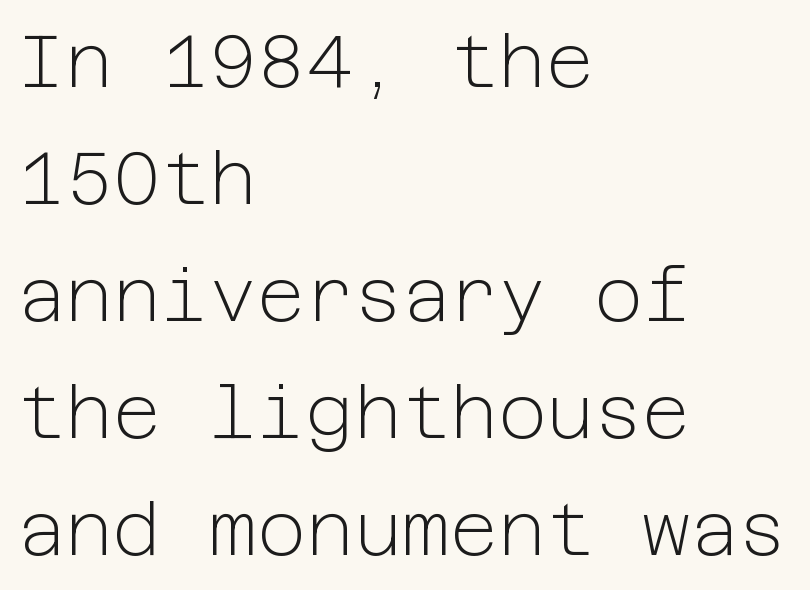
The image shows 74 px light sans-serif type, upright; set left-aligned, normal line spacing (1.58x), normal letter spacing, not underlined; low stroke contrast and a medium x-height.
